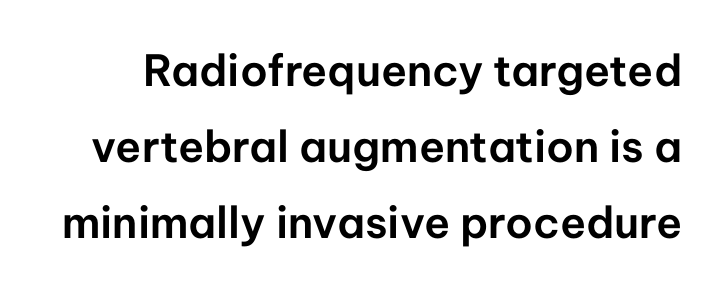
What kind of face is this? One without serifs — a sans. Upright lettering throughout. The specimen omits any rule beneath the text block's lines. Note the varied advance widths — an 'i' is clearly narrower than an 'm'. No extra tracking has been applied to these lines.
